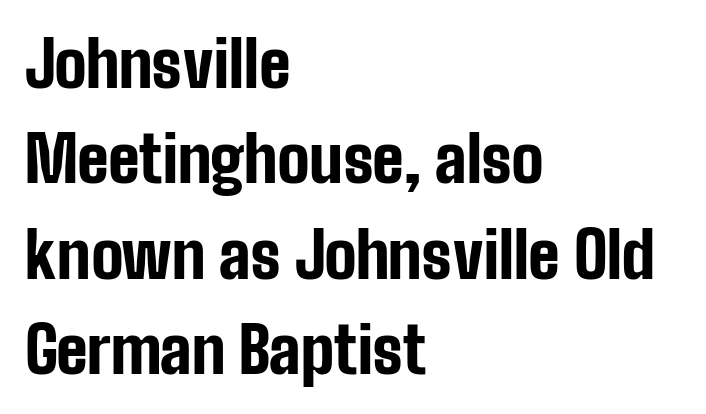
Observe the absence of serifs on each vertical stroke in this sample. Horizontal bands of white between lines are of average thickness. Notice how thick the strokes are: this is what a full bold looks like. Varying glyph widths throughout — classic text-font behaviour. Unlike italic type, these characters show no tilt at all. Reading down the block, your eye returns to a fixed left position each line.
